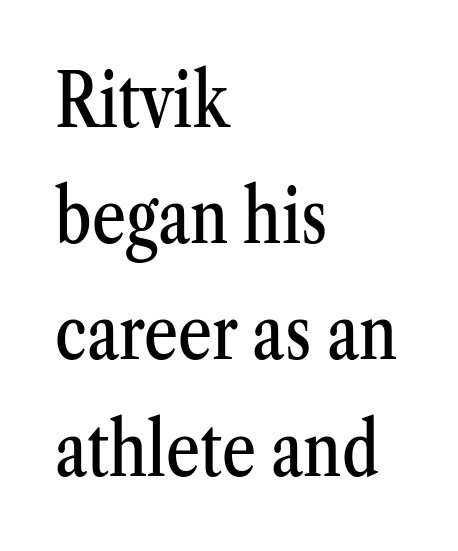
The passage is arranged the way most books set body copy — flush left. Proportional: the letters do not fall into vertical columns. A serif font was chosen for this passage. Unlike italic type, these characters show no tilt at all. Is there much room between lines? A standard amount, neither cramped nor airy. Honestly, there is no underline to notice here at all.
